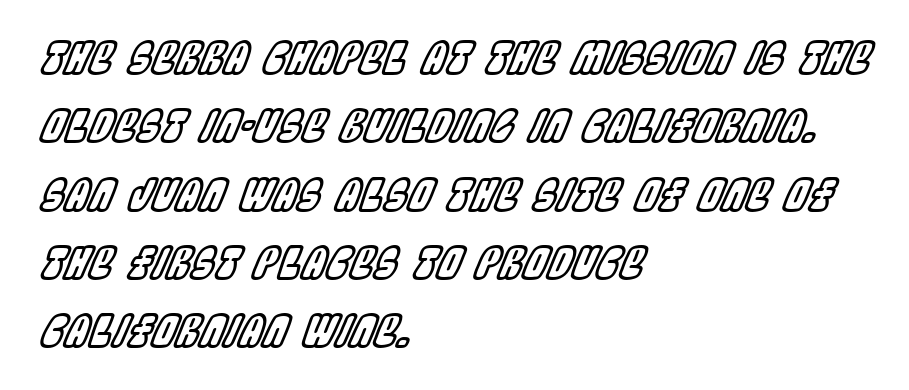
Q: Is the text italic (slanted)? A: Yes, it leans right by about 22 degrees.
Q: Is the text underlined? A: No.
Q: How is the paragraph aligned? A: Left-aligned.
Q: Is the spacing between letters normal or unusually wide? A: Normal.
Q: Is the spacing between lines tight, normal or loose? A: Normal.
Q: Width (condensed, normal, or wide)? A: Condensed.
Q: x-height? A: Large.
Q: Monospaced? A: No.
